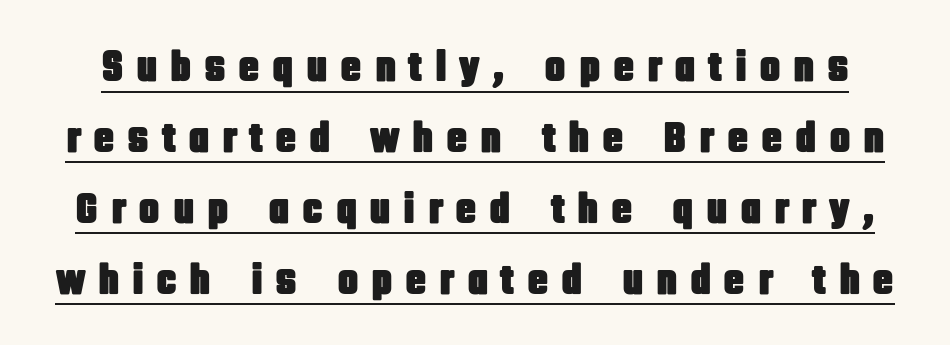
{"serif": "no", "italic": "no", "width": "condensed", "stroke_contrast": "low", "x_height": "large", "monospaced": "no", "underline": "yes", "line_spacing": "normal", "line_spacing_ratio": 1.61, "letter_spacing": "wide", "letter_spacing_em": 0.28, "glyph_px": 44}
